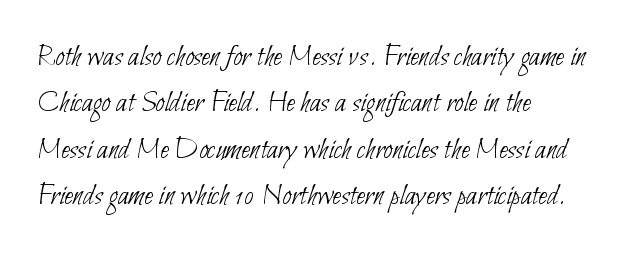
The image shows 32 px thin, condensed sans-serif type; set left-aligned, normal line spacing (1.45x), normal letter spacing, not underlined; low stroke contrast and a small x-height.
